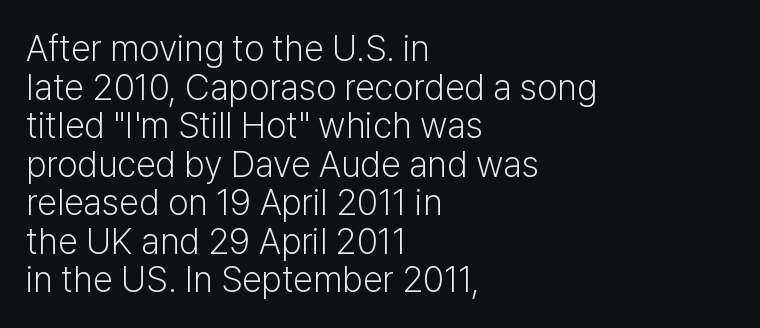
{"serif": "no", "italic": "no", "bold": "no", "weight": "light", "width": "normal", "stroke_contrast": "low", "x_height": "medium", "monospaced": "no", "underline": "no", "align": "left", "line_spacing": "tight", "line_spacing_ratio": 1.07, "letter_spacing": "normal", "letter_spacing_em": 0.0, "glyph_px": 36}
